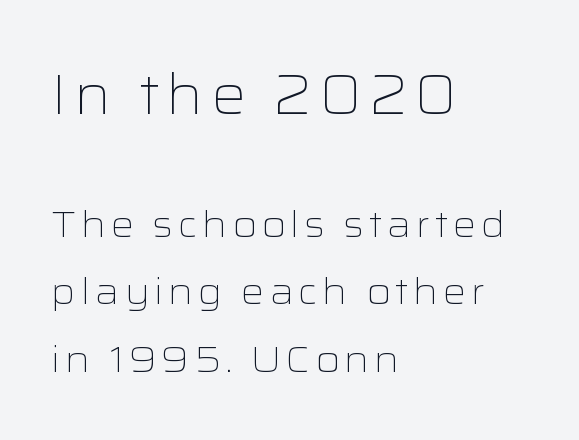
{"serif": "no", "italic": "no", "bold": "no", "weight": "light", "width": "wide", "stroke_contrast": "low", "x_height": "medium", "monospaced": "no", "underline": "no", "align": "left", "line_spacing_ratio": 1.82, "larger_block": "first", "size_ratio": 1.49, "glyph_px": 55}
